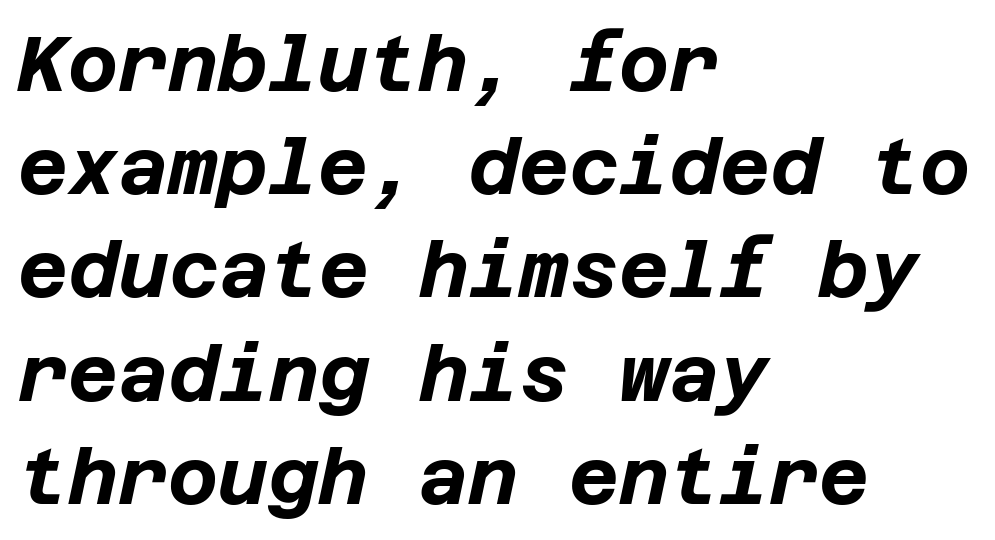
{"italic": "yes", "lean": "right", "slant_degrees": 12, "bold": "yes", "weight": "bold", "width": "normal", "stroke_contrast": "low", "x_height": "large", "underline": "no", "align": "left", "line_spacing": "normal", "line_spacing_ratio": 1.34, "letter_spacing": "normal", "letter_spacing_em": 0.0, "glyph_px": 77}
